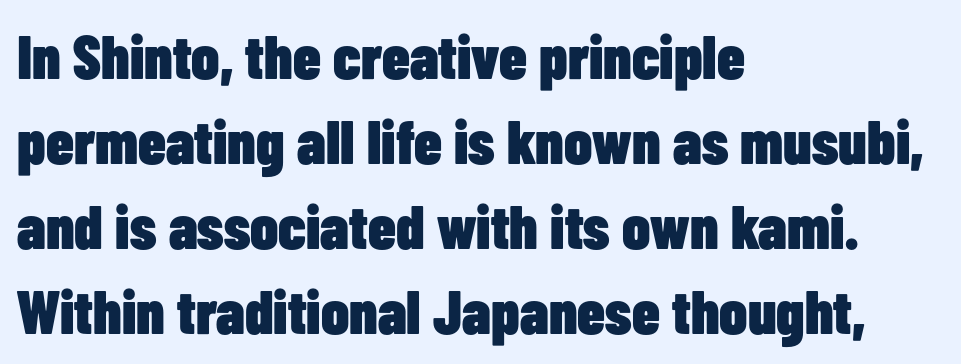
The image shows 62 px heavy, condensed sans-serif type, upright; set left-aligned, normal line spacing (1.37x), normal letter spacing, not underlined; low stroke contrast and a medium x-height.
